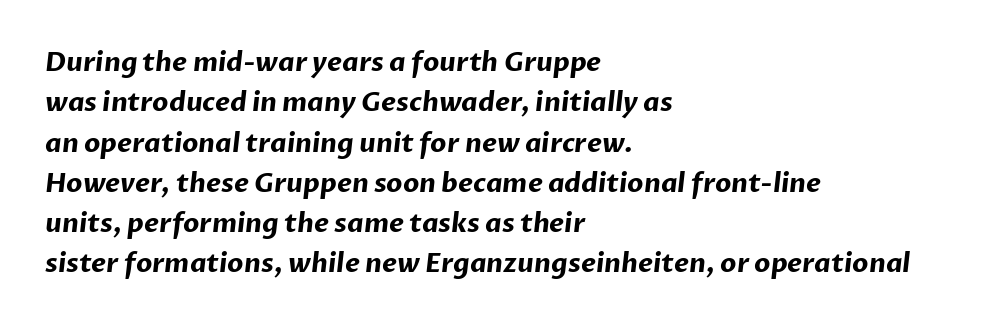
Q: Is the text bold? A: Yes.
Q: Is the text underlined? A: No.
Q: How is the paragraph aligned? A: Left-aligned.
Q: Is the spacing between letters normal or unusually wide? A: Normal.
Q: Is the spacing between lines tight, normal or loose? A: Normal.
